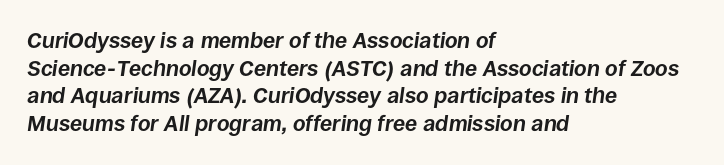
Does extra space separate the letters? No, they use regular spacing. The passage shown leans; its letterforms are oblique. Type without underlining. The passage is arranged the way most books set body copy — flush left. The glyphs have the mass of a bold cut. This block has exactly the height ordinary leading produces.
